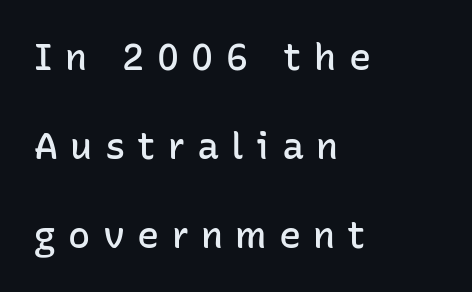
Q: Is the text bold? A: Semi-bold.
Q: Is the text italic (slanted)? A: No, it is upright.
Q: Is the typeface a serif or a sans-serif typeface? A: Sans-serif.
Q: Is the text underlined? A: No.
Q: How is the paragraph aligned? A: Left-aligned.
Q: Is the spacing between letters normal or unusually wide? A: Unusually wide.
Q: Is the spacing between lines tight, normal or loose? A: Loose.
Q: Width (condensed, normal, or wide)? A: Normal.
Q: Stroke contrast? A: Low.
Q: x-height? A: Medium.
Q: Monospaced? A: No.
